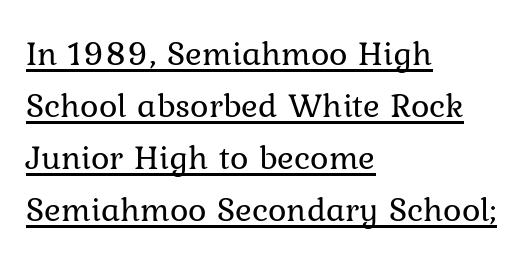
Stroke thickness stays within the range of a standard reading face or lighter. The ragged edge is on the right, which tells us the setting is flush left. This sample carries an underscore along the baseline area. The designer left line spacing at the default. The lettering stays uniformly vertical, giving the passage a roman look. The face used here is proportionally spaced, like ordinary book or web type.
